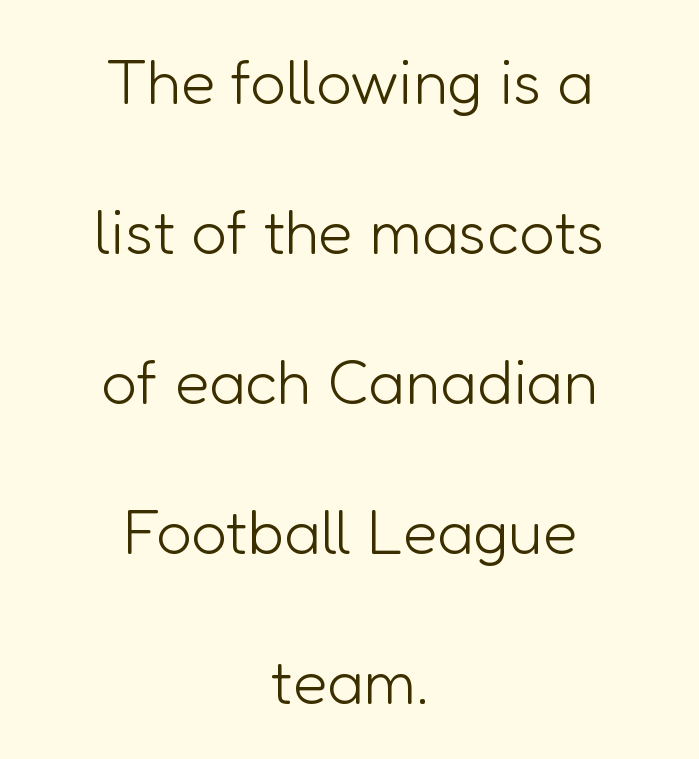
Both edges are ragged and mirror each other, which tells us the setting is centered. Look at the tracking — it's just the regular setting, nothing added. Character widths vary here, with narrow letters taking less room than wide ones. Ink coverage per letter is moderate at most. Vertical strokes here are truly vertical.
